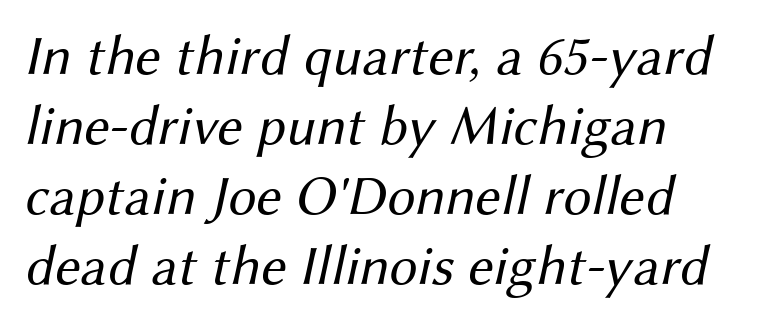
The image shows 56 px regular-weight sans-serif type; set left-aligned, normal line spacing (1.25x), normal letter spacing, not underlined; medium stroke contrast and a medium x-height.
